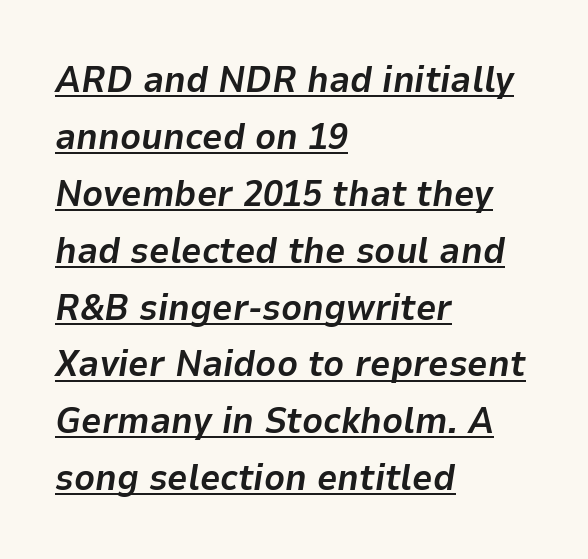
You'd pick this weight for a headline — it's a proper bold. Normally led — the rows are evenly, conventionally spaced. The face used here appears with an underline applied. Casual observation: everything's shoved over to the left. Do the characters align in a grid? No, the font is proportional. Rendered with sloped, italic letterforms.
